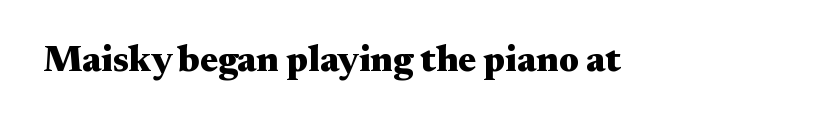
Thick stems and heavy bowls — unmistakably bold. Any mark beneath the type? The region is blank. Between one letter and the next there's only the usual sliver of space. This is roman type, the default non-slanted kind. Looks like regular typesetting: each glyph gets only the width it needs. Little horizontal feet cap the strokes, marking this as serif type.
